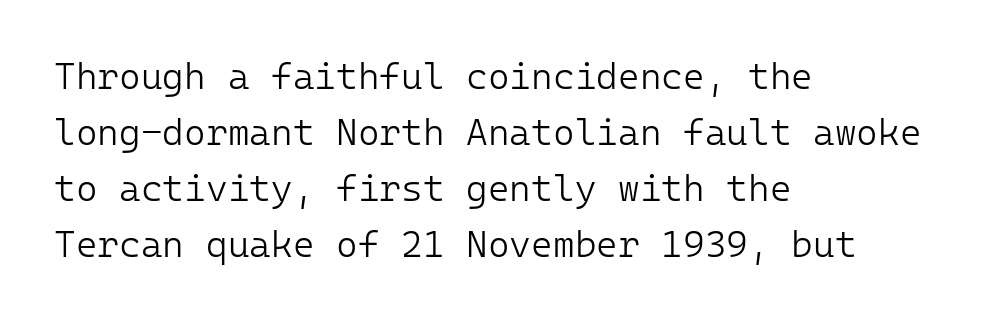
Q: Is the text bold? A: No.
Q: Is the text italic (slanted)? A: No, it is upright.
Q: Is the typeface a serif or a sans-serif typeface? A: Sans-serif.
Q: Is the text underlined? A: No.
Q: How is the paragraph aligned? A: Left-aligned.
Q: Is the spacing between letters normal or unusually wide? A: Normal.
Q: Is the spacing between lines tight, normal or loose? A: Normal.
Q: Width (condensed, normal, or wide)? A: Normal.
Q: Stroke contrast? A: Low.
Q: x-height? A: Medium.
